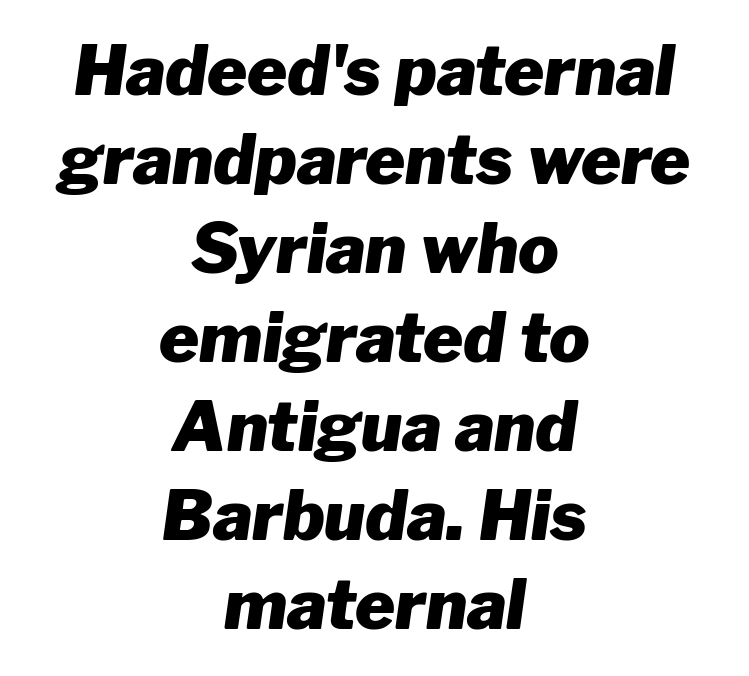
{"italic": "yes", "lean": "right", "slant_degrees": 8, "bold": "yes", "weight": "heavy", "width": "normal", "stroke_contrast": "low", "x_height": "medium", "monospaced": "no", "underline": "no", "align": "center", "line_spacing": "normal", "line_spacing_ratio": 1.31, "letter_spacing": "normal", "letter_spacing_em": 0.0, "glyph_px": 68}
